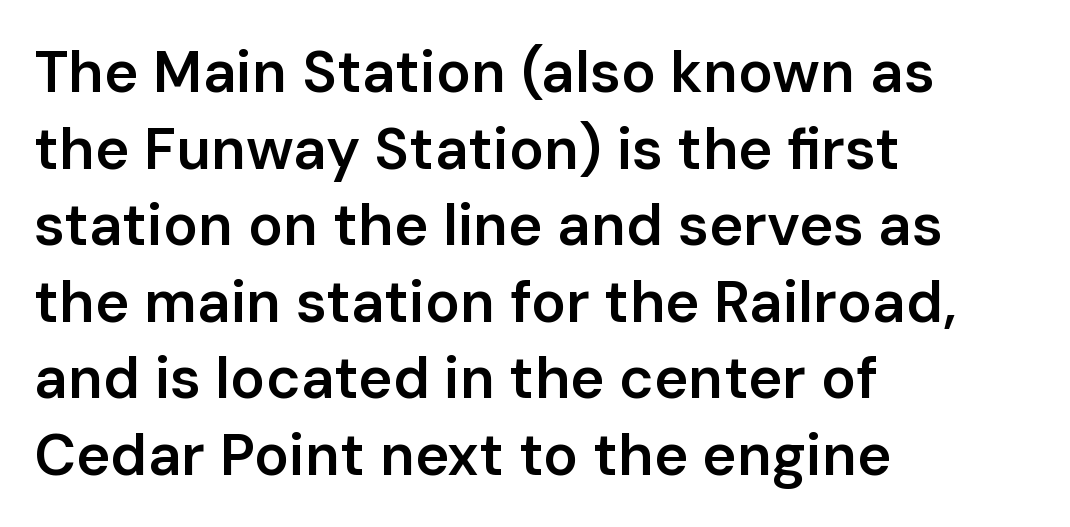
The words here are not underlined. The face used here is proportionally spaced, like ordinary book or web type. Rows of type keep a routine distance in the vertical direction. Type style note: lacks serifs.
